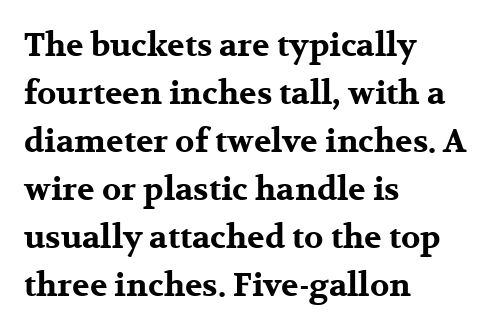
The image shows 32 px bold, wide serif type, upright; set left-aligned, normal line spacing (1.5x), normal letter spacing, not underlined; medium stroke contrast and a medium x-height.
